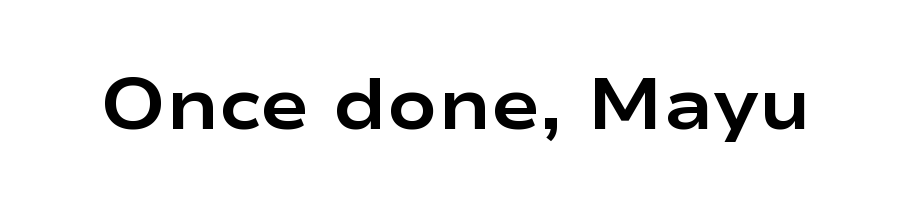
Q: Is the text bold? A: Yes.
Q: Is the text italic (slanted)? A: No, it is upright.
Q: Is the typeface a serif or a sans-serif typeface? A: Sans-serif.
Q: Is the text underlined? A: No.
Q: Is the spacing between letters normal or unusually wide? A: Normal.
Q: Width (condensed, normal, or wide)? A: Wide.
Q: Stroke contrast? A: Low.
Q: x-height? A: Medium.
Q: Monospaced? A: No.
